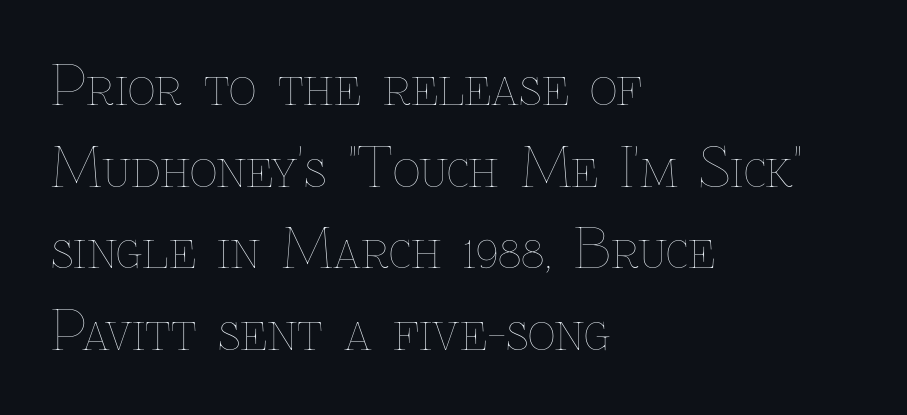
The image shows 54 px thin type, upright; set left-aligned, normal line spacing (1.51x), normal letter spacing, not underlined; low stroke contrast and a medium x-height.
